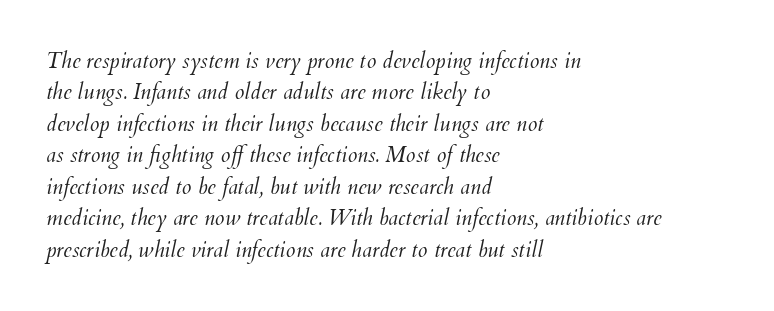
The image shows 22 px text type, italic (leaning right); set left-aligned, normal line spacing (1.43x), normal letter spacing, not underlined.
